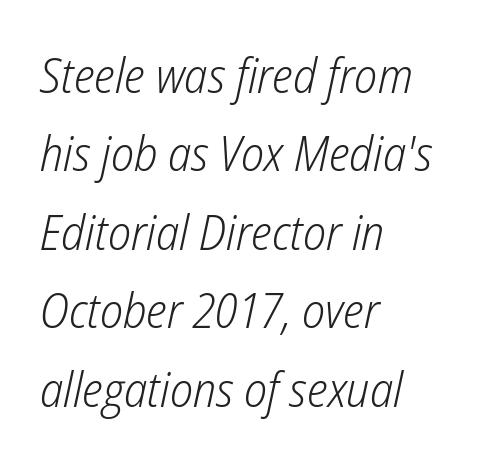
Descenders are the only things crossing below the line. Horizontal bands of white between lines are of average thickness. Do the characters align in a grid? No, the font is proportional. This is oblique type, the kind used for emphasis or titles.
